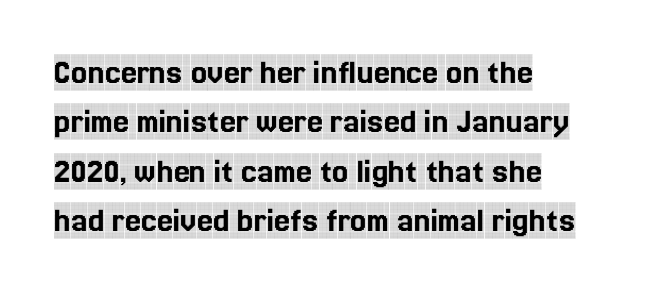
The image shows 36 px condensed serif type, upright; set left-aligned, normal line spacing (1.37x), normal letter spacing, not underlined; a large x-height.
